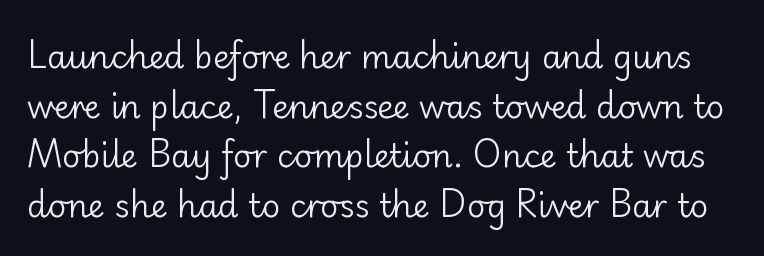
Q: Is the text bold? A: No.
Q: Is the text italic (slanted)? A: No, it is upright.
Q: Is the typeface a serif or a sans-serif typeface? A: Sans-serif.
Q: Is the text underlined? A: No.
Q: Is the spacing between letters normal or unusually wide? A: Normal.
Q: Is the spacing between lines tight, normal or loose? A: Normal.
Q: Width (condensed, normal, or wide)? A: Normal.
Q: Stroke contrast? A: Low.
Q: x-height? A: Small.
Q: Monospaced? A: No.
